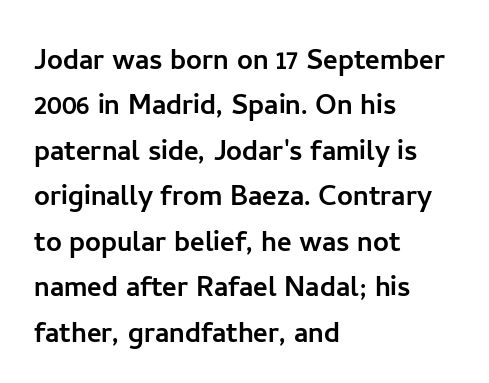
The lettering holds an erect, upright posture throughout. Every row of glyphs begins at an identical x-position on the left. This sample has the flowing, uneven cadence of proportional lettering. Is the letter spacing exaggerated? No — it looks like the ordinary default. Is this a sans? Yes — the strokes have no serifs.
